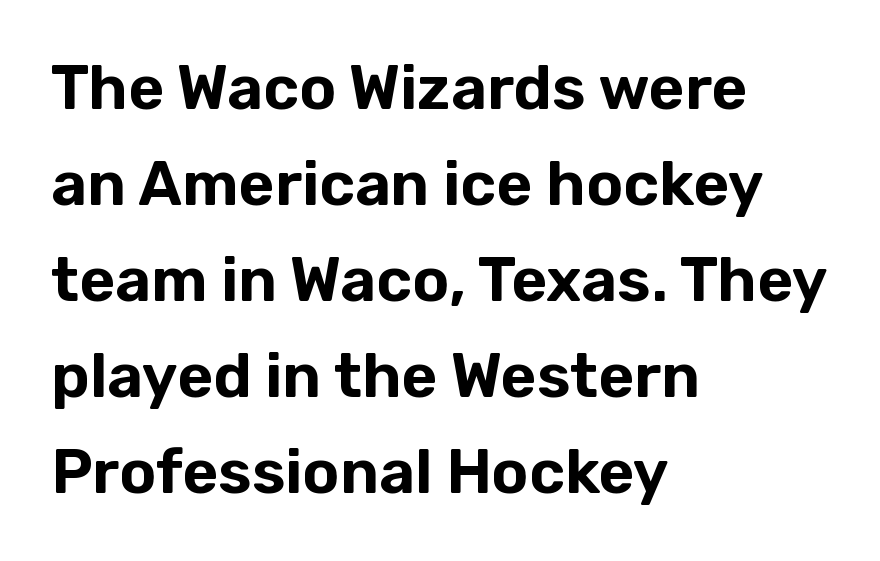
Q: Is the text italic (slanted)? A: No, it is upright.
Q: Is the typeface a serif or a sans-serif typeface? A: Sans-serif.
Q: Is the text underlined? A: No.
Q: How is the paragraph aligned? A: Left-aligned.
Q: Is the spacing between letters normal or unusually wide? A: Normal.
Q: Is the spacing between lines tight, normal or loose? A: Normal.
Q: Width (condensed, normal, or wide)? A: Normal.
Q: Stroke contrast? A: Low.
Q: x-height? A: Medium.
Q: Monospaced? A: No.
